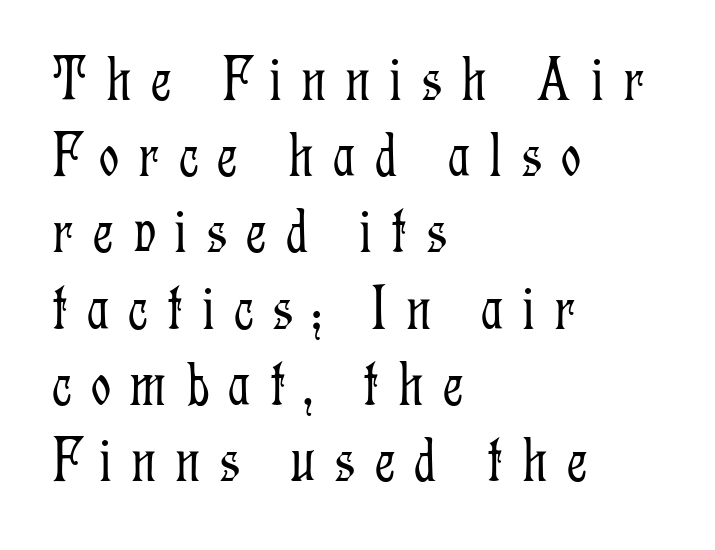
{"serif": "yes", "italic": "no", "bold": "no", "weight": "light", "width": "condensed", "stroke_contrast": "low", "x_height": "medium", "monospaced": "no", "underline": "no", "align": "left", "line_spacing_ratio": 1.21, "letter_spacing": "wide", "letter_spacing_em": 0.3, "glyph_px": 63}
